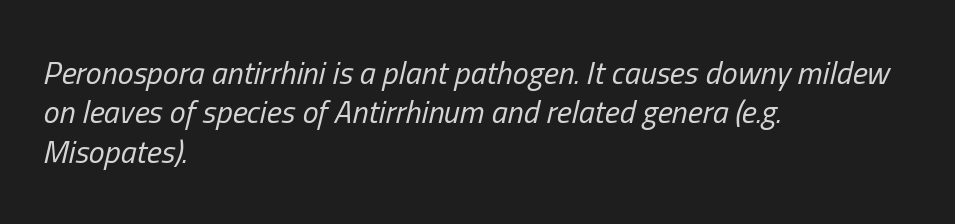
A bare baseline throughout the passage. Honestly, the letter spacing is just normal — you wouldn't notice it. The specimen reads as italic at a glance. The rendering uses natural spacing where letterforms have individual widths. The rendering anchors every line to the left-hand side. Stems and bowls with no extra thickness — not bold.
